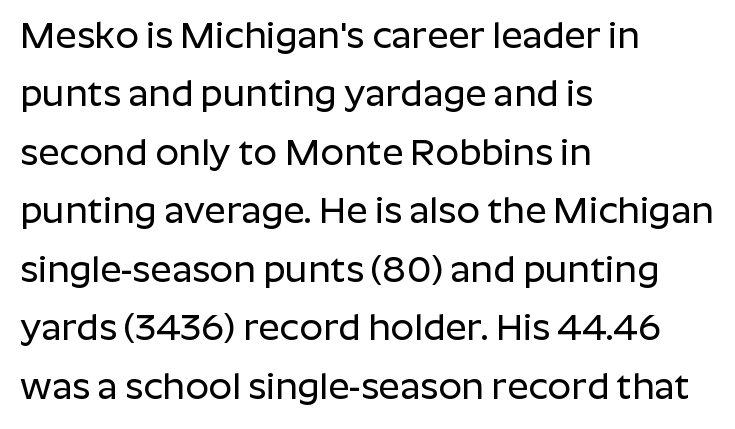
Q: Is the text italic (slanted)? A: No, it is upright.
Q: Is the typeface a serif or a sans-serif typeface? A: Sans-serif.
Q: Is the text underlined? A: No.
Q: How is the paragraph aligned? A: Left-aligned.
Q: Is the spacing between letters normal or unusually wide? A: Normal.
Q: Is the spacing between lines tight, normal or loose? A: Normal.
Q: Width (condensed, normal, or wide)? A: Normal.
Q: Stroke contrast? A: Low.
Q: x-height? A: Medium.
Q: Monospaced? A: No.
